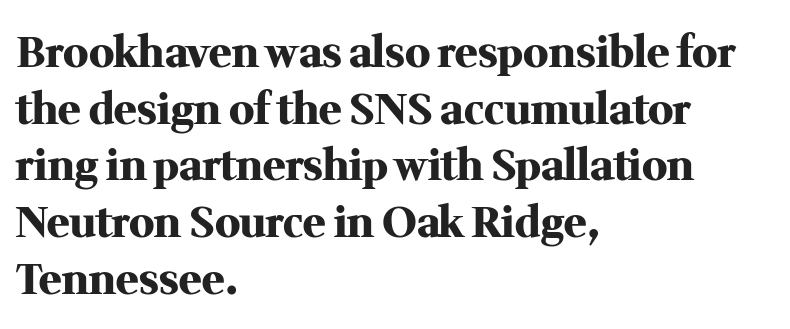
The lines in this sample share a left origin and differ only in where they stop. Baseline-to-baseline distance is the conventional proportion of letter height. The letters stand upright; this is a roman face. Is the type bold? Yes — the strokes are clearly thick and heavy.
